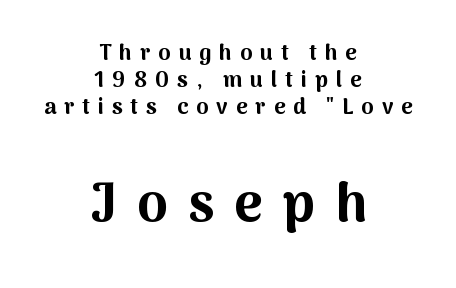
Q: Is the text bold? A: Yes.
Q: Is the text italic (slanted)? A: No, it is upright.
Q: Is the typeface a serif or a sans-serif typeface? A: Sans-serif.
Q: Is the text underlined? A: No.
Q: How is the paragraph aligned? A: Centered.
Q: Is the spacing between letters normal or unusually wide? A: Unusually wide.
Q: Which block of text is set in a larger size, the first (top) or the second (bottom)? A: The second (bottom) one.
Q: Width (condensed, normal, or wide)? A: Normal.
Q: Stroke contrast? A: Medium.
Q: x-height? A: Medium.
Q: Monospaced? A: No.
